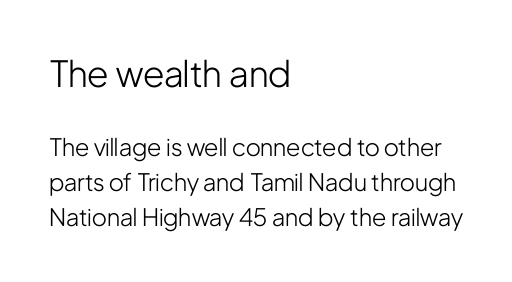
The image shows 36 px light, condensed sans-serif type, upright; set left-aligned, normal line spacing (1.47x), normal letter spacing, not underlined; the first (top) block is 1.5x larger; low stroke contrast and a medium x-height.
